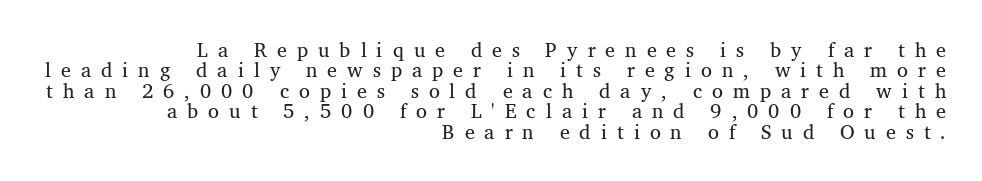
{"underline": "no", "align": "right", "line_spacing": "tight", "line_spacing_ratio": 1.02, "letter_spacing": "wide", "letter_spacing_em": 0.5, "glyph_px": 20}
